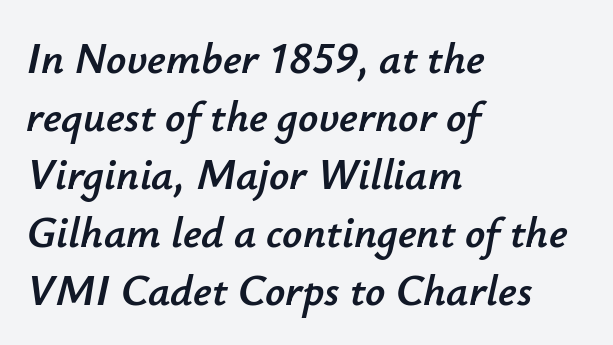
Short and long lines alike share a common starting point at left. The space directly below the letters is spotless. Looks like regular typesetting: each glyph gets only the width it needs. Tracking value appears to be zero — textbook default spacing. Every character sits at an angle, as italics do. Quick note: interline space is typical.
